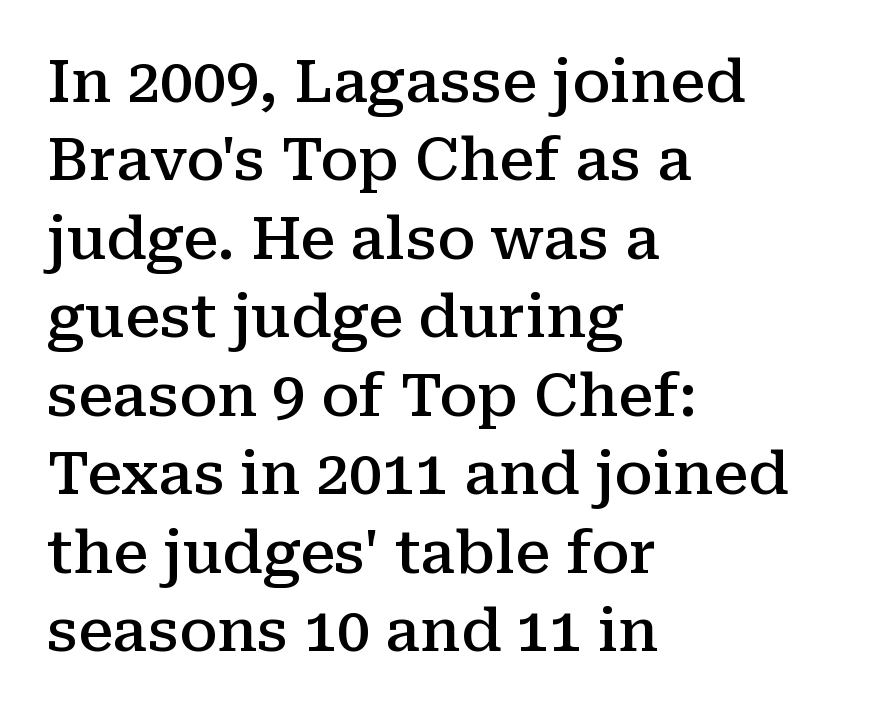
The image shows 59 px semibold serif type, upright; set left-aligned, normal line spacing (1.33x), normal letter spacing, not underlined; medium stroke contrast and a medium x-height.
